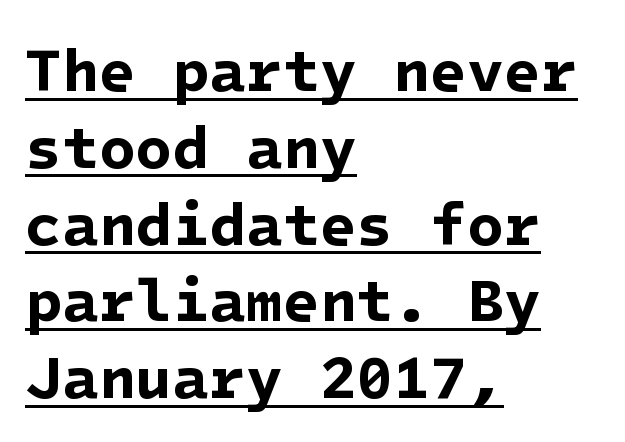
The image shows 60 px bold sans-serif type; set left-aligned, normal line spacing (1.28x), normal letter spacing, underlined; low stroke contrast and a medium x-height.
